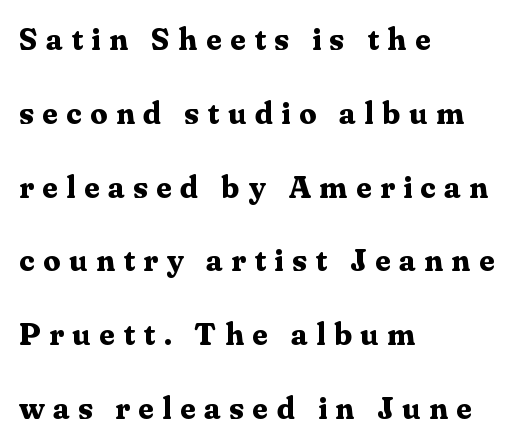
The image shows 31 px bold serif type, upright; set left-aligned, loose line spacing (2.38x), unusually wide letter spacing (+0.27 em), not underlined; medium stroke contrast and a medium x-height.
